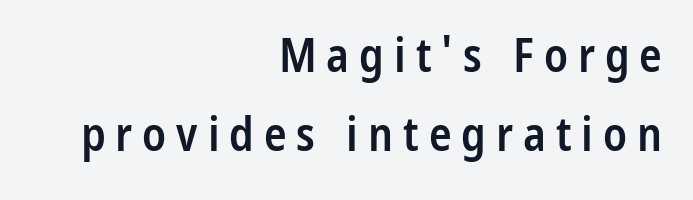
The image shows 47 px semibold, condensed sans-serif type, upright; set right-aligned, normal line spacing (1.68x), unusually wide letter spacing (+0.21 em), not underlined; low stroke contrast and a medium x-height.
